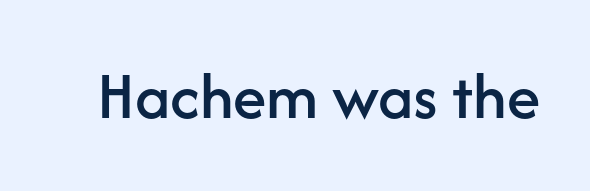
{"serif": "no", "italic": "no", "width": "normal", "stroke_contrast": "low", "x_height": "medium", "monospaced": "no", "underline": "no", "letter_spacing": "normal", "letter_spacing_em": 0.0, "glyph_px": 68}
